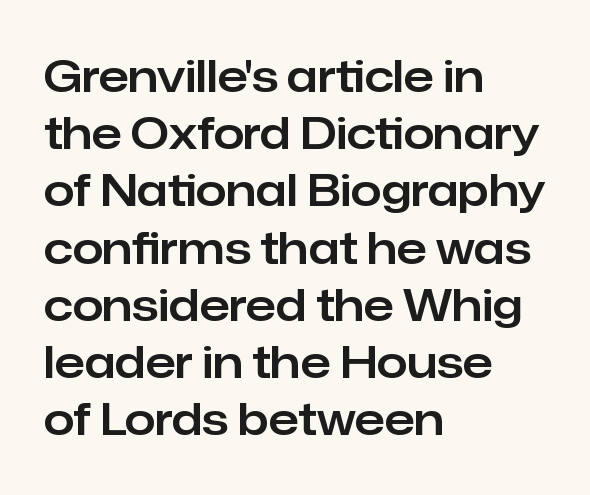
{"serif": "no", "italic": "no", "width": "normal", "stroke_contrast": "low", "x_height": "medium", "monospaced": "no", "underline": "no", "align": "left", "line_spacing": "normal", "line_spacing_ratio": 1.3, "letter_spacing": "normal", "letter_spacing_em": 0.0, "glyph_px": 44}
